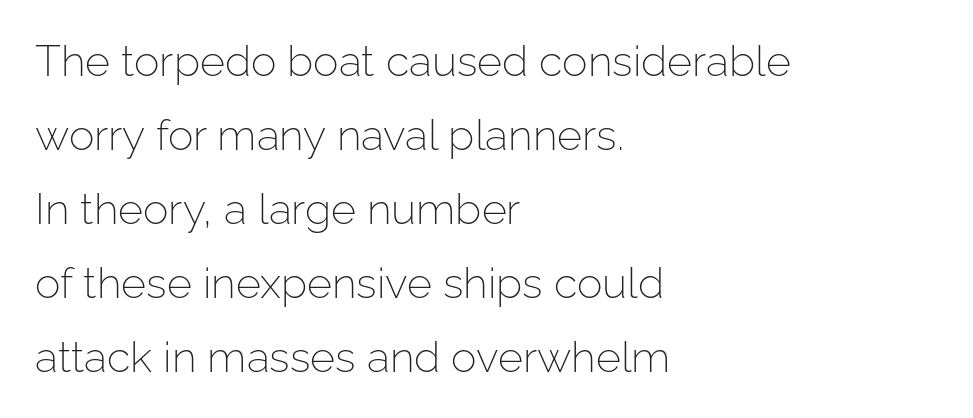
Q: Is the text bold? A: No.
Q: Is the text italic (slanted)? A: No, it is upright.
Q: Is the typeface a serif or a sans-serif typeface? A: Sans-serif.
Q: Is the text underlined? A: No.
Q: How is the paragraph aligned? A: Left-aligned.
Q: Is the spacing between letters normal or unusually wide? A: Normal.
Q: Width (condensed, normal, or wide)? A: Normal.
Q: Stroke contrast? A: Low.
Q: x-height? A: Medium.
Q: Monospaced? A: No.
